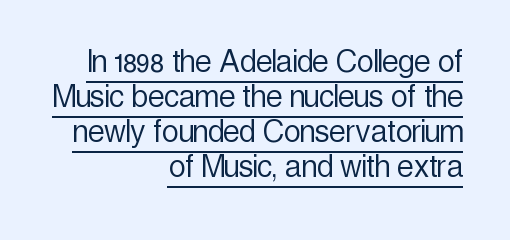
{"serif": "no", "italic": "no", "bold": "no", "weight": "light", "width": "condensed", "x_height": "medium", "monospaced": "no", "underline": "yes", "align": "right", "line_spacing": "tight", "line_spacing_ratio": 0.95, "letter_spacing": "normal", "letter_spacing_em": 0.0, "glyph_px": 37}
